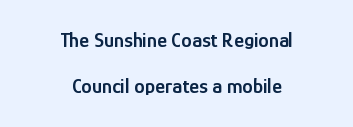
The image shows 21 px text type, upright; set centered, loose line spacing (2.21x), normal letter spacing, not underlined.
